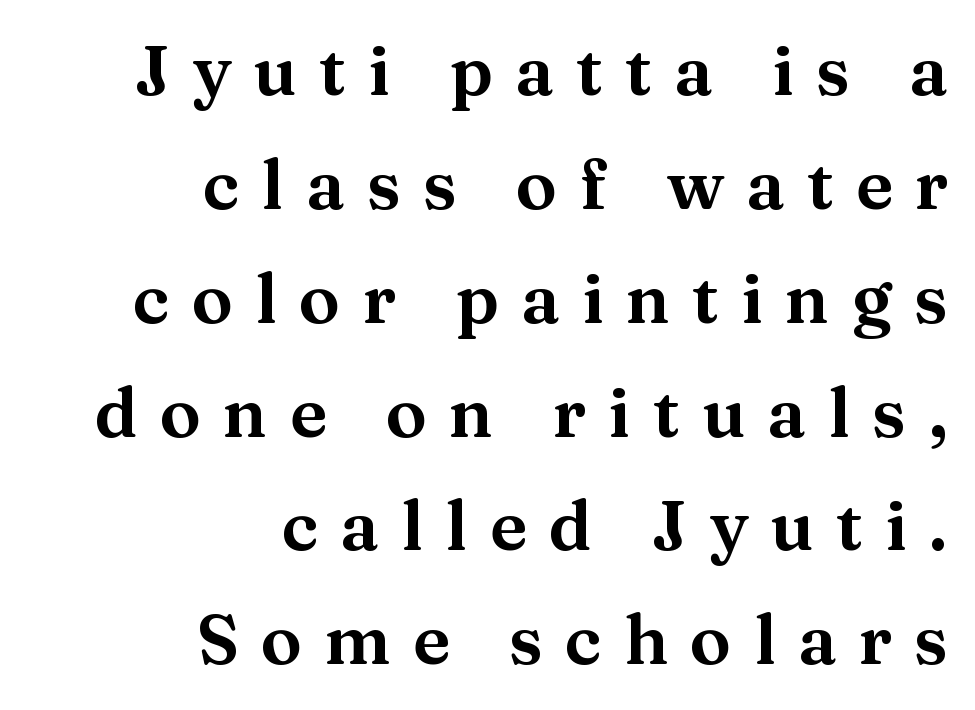
A typesetter would call this heavily tracked-out type. The letters advance in unequal steps, a hallmark of proportional type. Regarding leading, the lines here are spaced in the standard way. Clear beneath every line of the passage. The passage is arranged like a letterhead date or caption credit — flush right.
